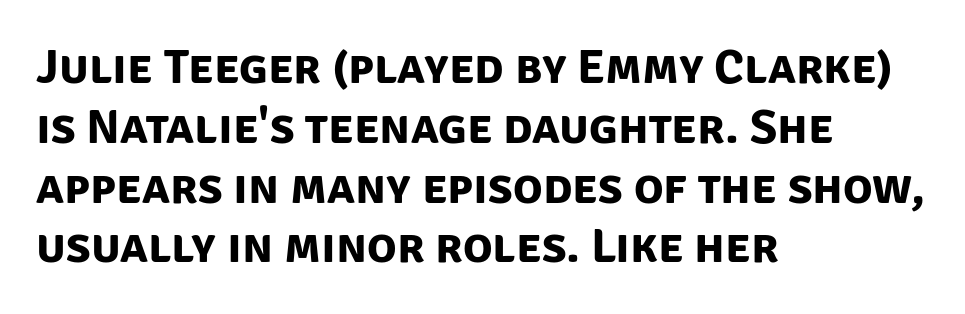
Q: Is the text bold? A: Yes.
Q: Is the typeface a serif or a sans-serif typeface? A: Sans-serif.
Q: Is the text underlined? A: No.
Q: How is the paragraph aligned? A: Left-aligned.
Q: Is the spacing between letters normal or unusually wide? A: Normal.
Q: Width (condensed, normal, or wide)? A: Normal.
Q: Stroke contrast? A: Low.
Q: x-height? A: Large.
Q: Monospaced? A: No.
